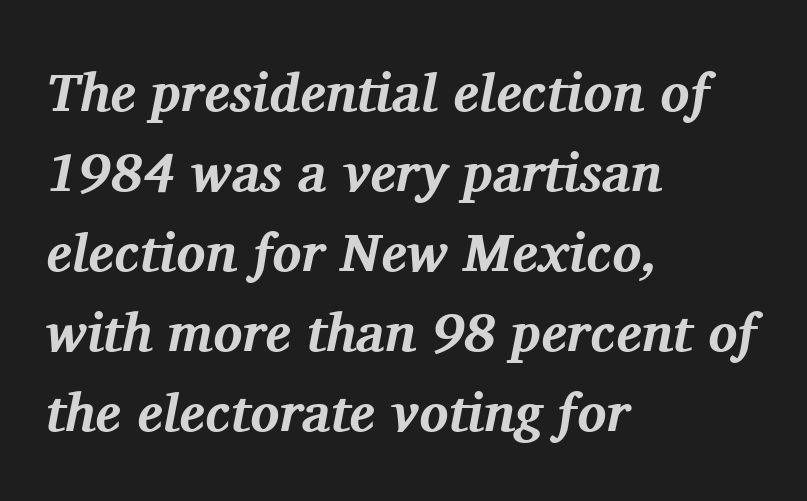
{"serif": "yes", "italic": "yes", "lean": "right", "slant_degrees": 11, "bold": "yes", "weight": "bold", "width": "normal", "stroke_contrast": "medium", "x_height": "medium", "monospaced": "no", "underline": "no", "align": "left", "line_spacing": "normal", "line_spacing_ratio": 1.48, "letter_spacing": "normal", "letter_spacing_em": 0.0, "glyph_px": 54}
